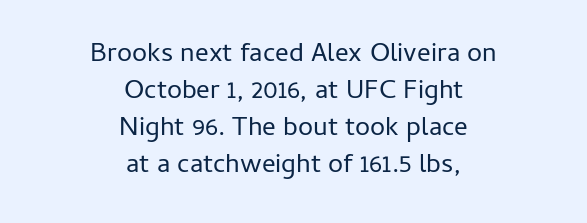
Q: Is the text bold? A: No.
Q: Is the text italic (slanted)? A: No, it is upright.
Q: Is the text underlined? A: No.
Q: How is the paragraph aligned? A: Centered.
Q: Is the spacing between letters normal or unusually wide? A: Normal.
Q: Is the spacing between lines tight, normal or loose? A: Normal.
